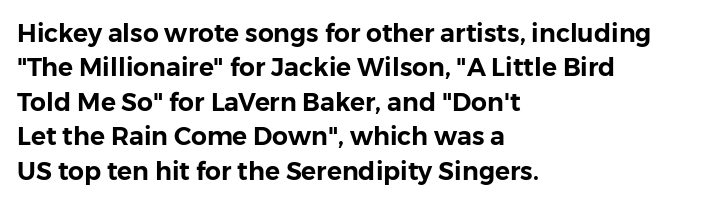
The image shows 25 px text type, upright; set left-aligned, normal line spacing (1.38x), normal letter spacing, not underlined.
